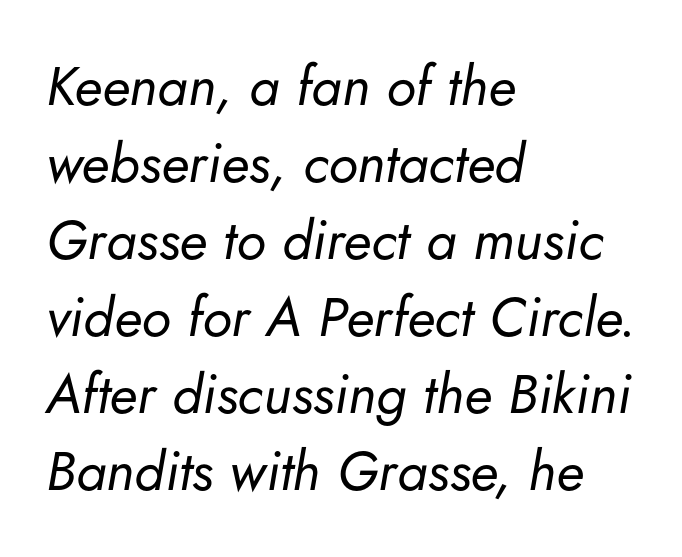
{"italic": "yes", "lean": "right", "slant_degrees": 5, "bold": "no", "weight": "regular", "width": "normal", "stroke_contrast": "low", "x_height": "small", "monospaced": "no", "underline": "no", "align": "left", "line_spacing": "normal", "line_spacing_ratio": 1.4, "letter_spacing": "normal", "letter_spacing_em": 0.0, "glyph_px": 55}
